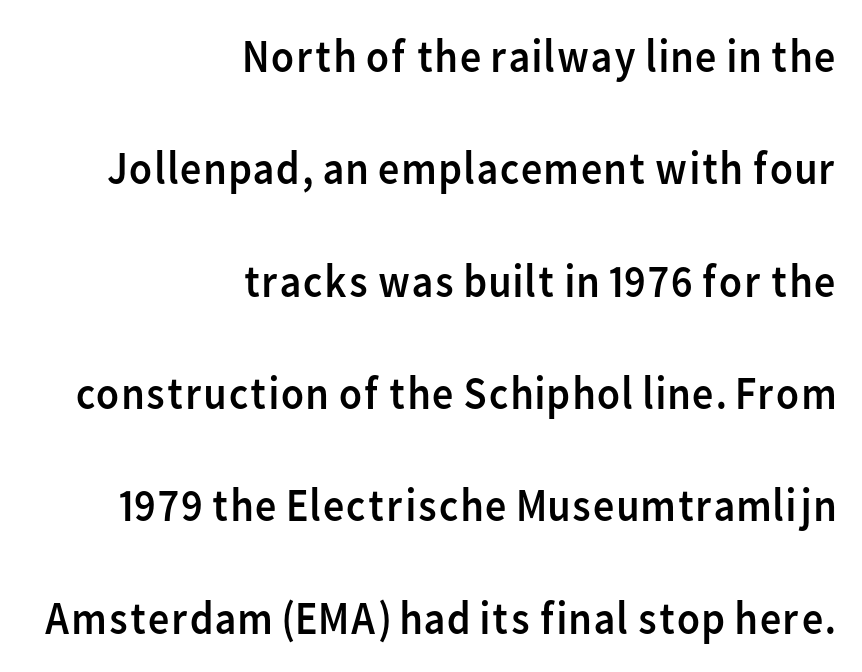
Q: Is the text bold? A: No.
Q: Is the text italic (slanted)? A: No, it is upright.
Q: Is the typeface a serif or a sans-serif typeface? A: Sans-serif.
Q: Is the text underlined? A: No.
Q: How is the paragraph aligned? A: Right-aligned.
Q: Is the spacing between letters normal or unusually wide? A: Normal.
Q: Is the spacing between lines tight, normal or loose? A: Loose.
Q: Width (condensed, normal, or wide)? A: Normal.
Q: Stroke contrast? A: Low.
Q: x-height? A: Medium.
Q: Monospaced? A: No.
